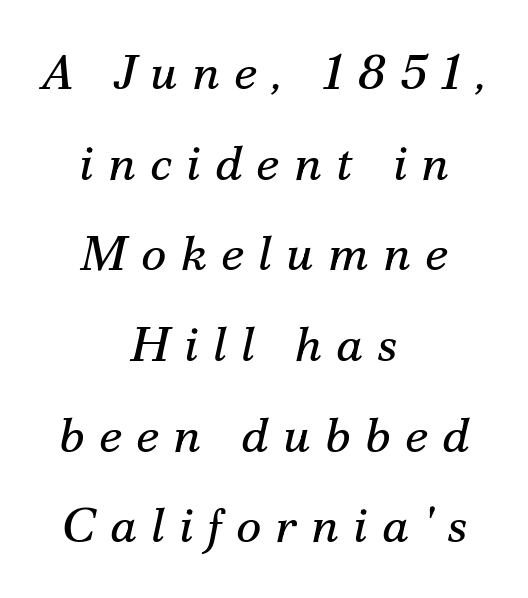
The image shows 49 px regular-weight serif type, italic (leaning right); set centered, line spacing 1.85x, unusually wide letter spacing (+0.29 em), not underlined; medium stroke contrast and a small x-height.
